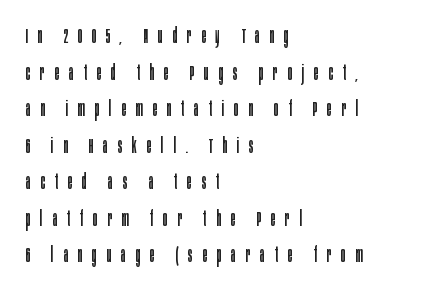
Q: Is the text bold? A: No.
Q: Is the text italic (slanted)? A: No, it is upright.
Q: Is the text underlined? A: No.
Q: How is the paragraph aligned? A: Left-aligned.
Q: Is the spacing between letters normal or unusually wide? A: Unusually wide.
Q: Is the spacing between lines tight, normal or loose? A: Normal.
